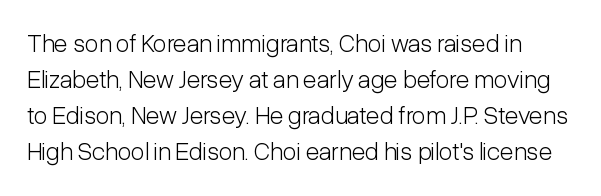
{"italic": "no", "bold": "no", "underline": "no", "line_spacing": "normal", "line_spacing_ratio": 1.44, "letter_spacing": "normal", "letter_spacing_em": 0.0, "glyph_px": 25}
